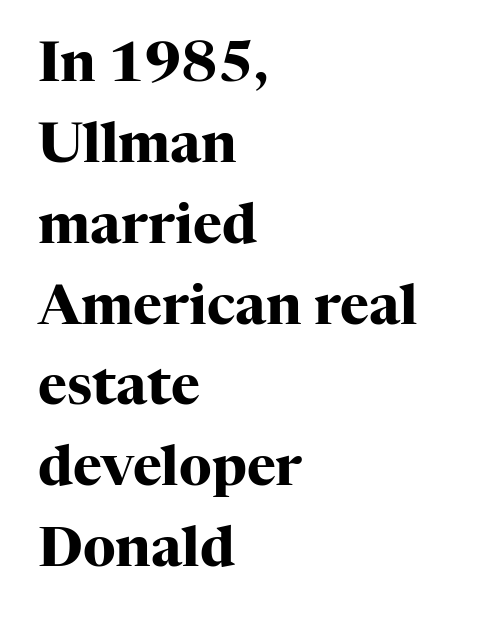
If you drew a ruler down the left edge, every line would touch it. Look at the stroke-to-counter ratio: heavy, a bold. Posture: vertical. This sample uses plain, unmodified letter spacing.
